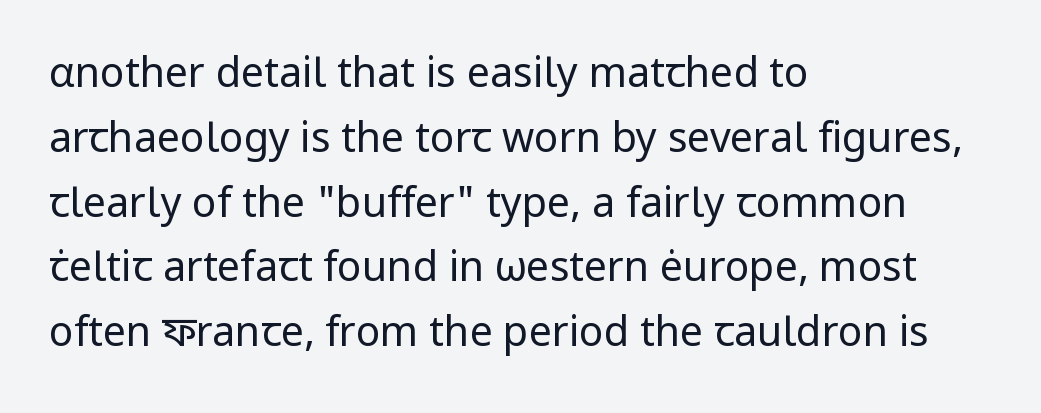
Q: Is the text bold? A: No.
Q: Is the text italic (slanted)? A: No, it is upright.
Q: Is the typeface a serif or a sans-serif typeface? A: Sans-serif.
Q: Is the text underlined? A: No.
Q: How is the paragraph aligned? A: Left-aligned.
Q: Is the spacing between letters normal or unusually wide? A: Normal.
Q: Is the spacing between lines tight, normal or loose? A: Normal.
Q: Width (condensed, normal, or wide)? A: Normal.
Q: Stroke contrast? A: Low.
Q: x-height? A: Medium.
Q: Monospaced? A: No.
